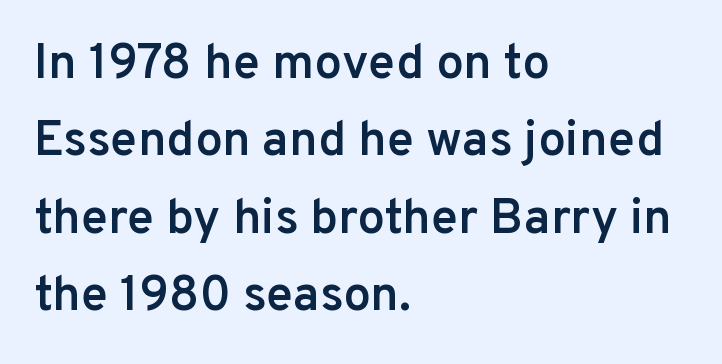
{"serif": "no", "italic": "no", "bold": "semi", "weight": "semibold", "width": "normal", "stroke_contrast": "low", "x_height": "medium", "monospaced": "no", "underline": "no", "align": "left", "line_spacing": "normal", "line_spacing_ratio": 1.58, "letter_spacing": "normal", "letter_spacing_em": 0.0, "glyph_px": 49}
